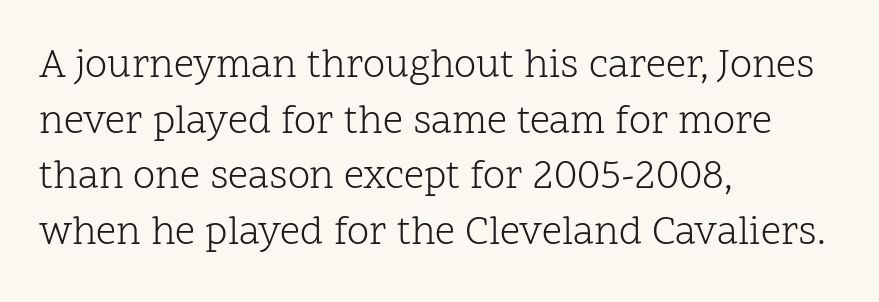
Do the characters align in a grid? No, the font is proportional. Posture: vertical. The foot of each line stays bare and open. Does the copy run flush right? No — it runs flush left. This is not heavy type; no bold has been used. How would I describe the line gaps? Plain and ordinary.
